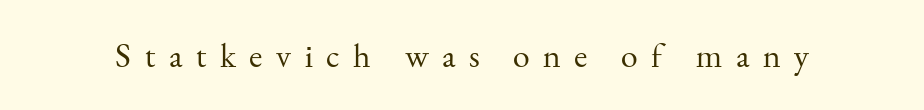
{"serif": "yes", "italic": "no", "bold": "no", "weight": "regular", "width": "normal", "stroke_contrast": "medium", "x_height": "small", "monospaced": "no", "underline": "no", "letter_spacing": "wide", "letter_spacing_em": 0.4, "glyph_px": 34}
